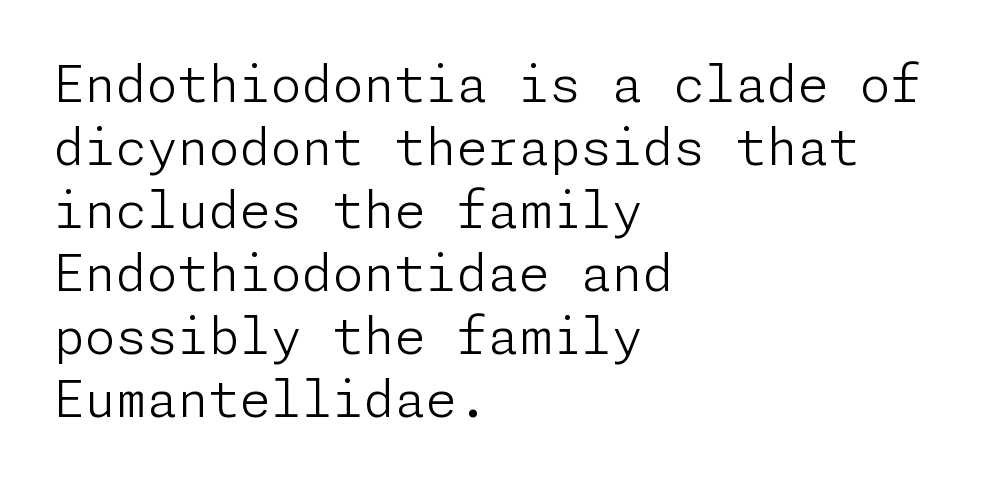
Beneath every word, the page is bare. The passage shown is not bold in any degree. No feet cap the strokes, marking this as sans-serif type. The letterforms sit shoulder to shoulder at normal distance. Vertical spacing — default.
